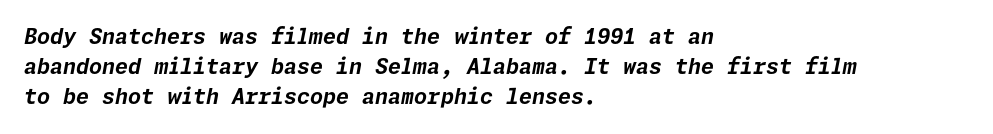
{"italic": "yes", "lean": "right", "slant_degrees": 11, "bold": "yes", "underline": "no", "align": "left", "line_spacing": "normal", "line_spacing_ratio": 1.44, "letter_spacing": "normal", "letter_spacing_em": 0.0, "glyph_px": 21}
